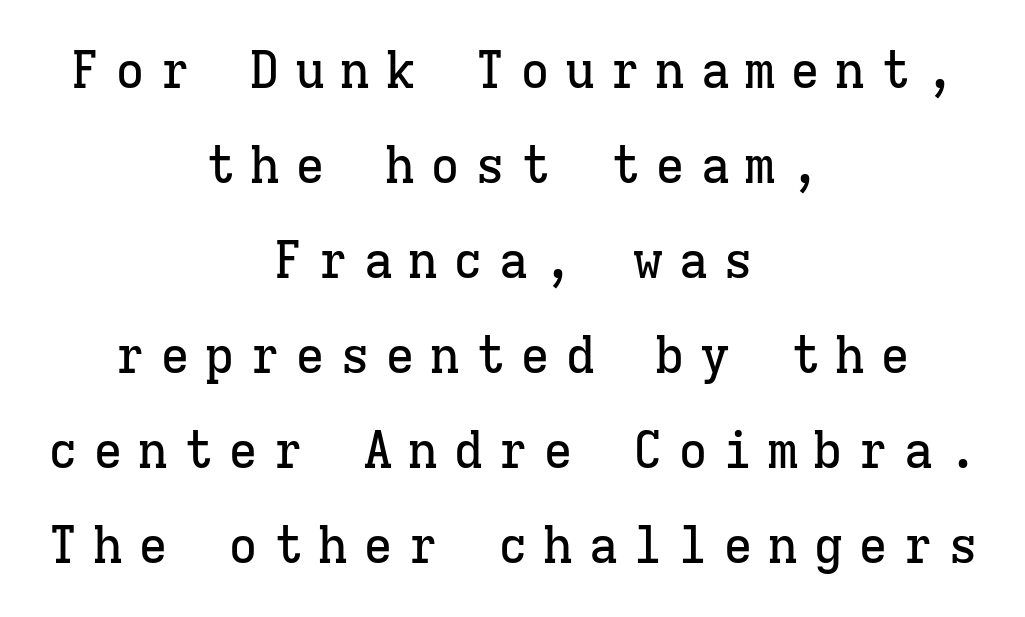
{"serif": "yes", "italic": "no", "width": "normal", "stroke_contrast": "low", "x_height": "medium", "monospaced": "yes", "underline": "no", "align": "center", "line_spacing": "loose", "line_spacing_ratio": 1.9, "letter_spacing": "wide", "letter_spacing_em": 0.3, "glyph_px": 50}
